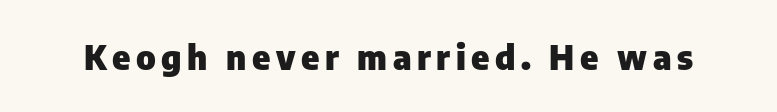
{"serif": "no", "italic": "no", "bold": "yes", "weight": "heavy", "width": "normal", "stroke_contrast": "low", "x_height": "medium", "monospaced": "no", "underline": "no", "glyph_px": 34}
